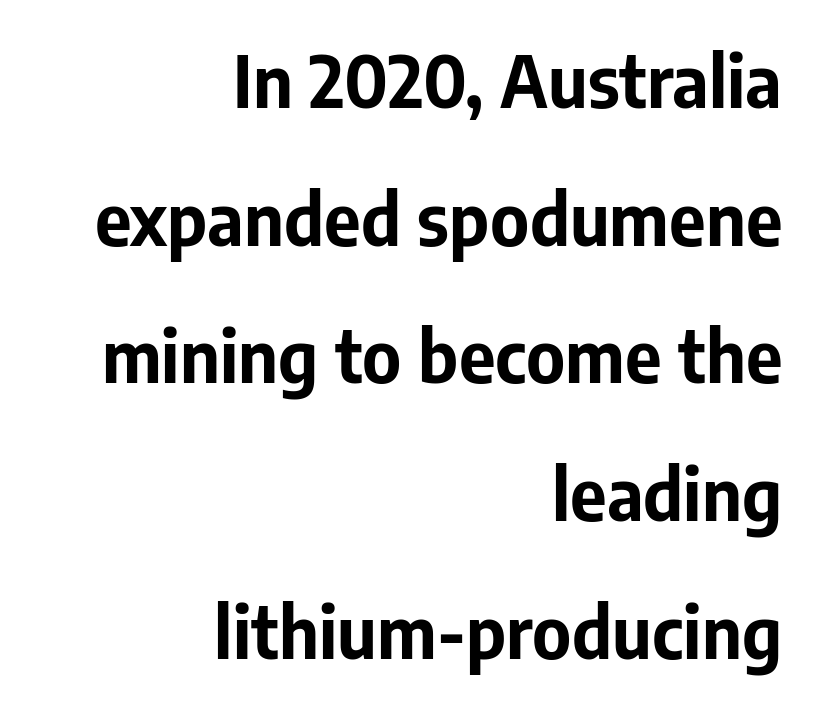
The image shows 71 px bold sans-serif type, upright; set right-aligned, loose line spacing (1.94x), normal letter spacing, not underlined; low stroke contrast and a medium x-height.
